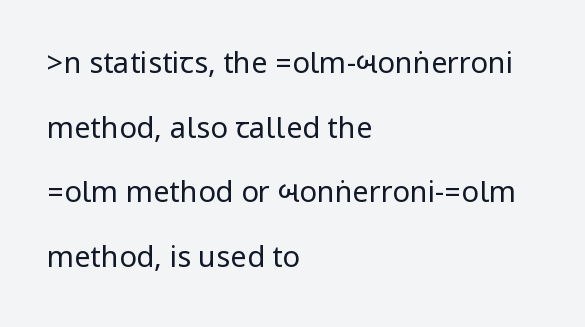
The image shows 29 px regular-weight, condensed sans-serif type, upright; set left-aligned, loose line spacing (2.23x), normal letter spacing, not underlined; low stroke contrast.
